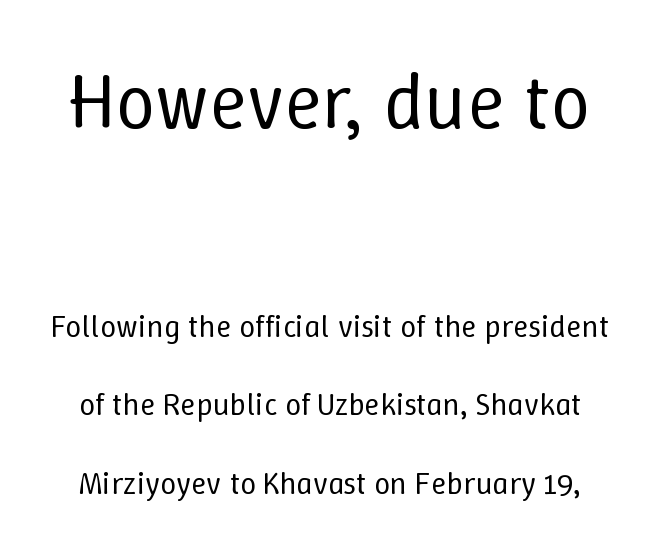
The horizontal fit of the characters is conventional and even. Which chunk is bigger? The first one — the top block dwarfs the bottom. The area under the type is left untouched. Stems here are at most as thick as an everyday book face.
